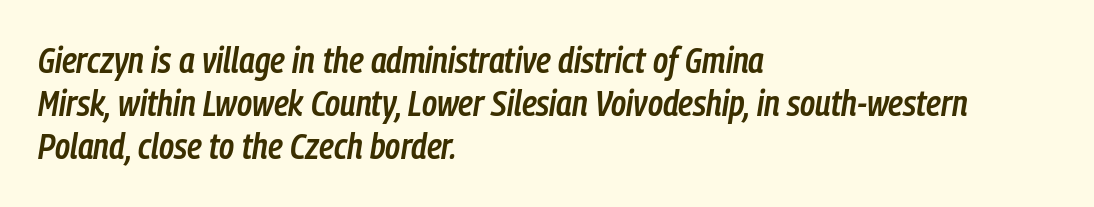
Inter-character spacing is left at the font's built-in metrics. Does the weight exceed regular? Yes, but only to semibold. Note the varied advance widths — an 'i' is clearly narrower than an 'm'. The foot of each line stays bare and open.
